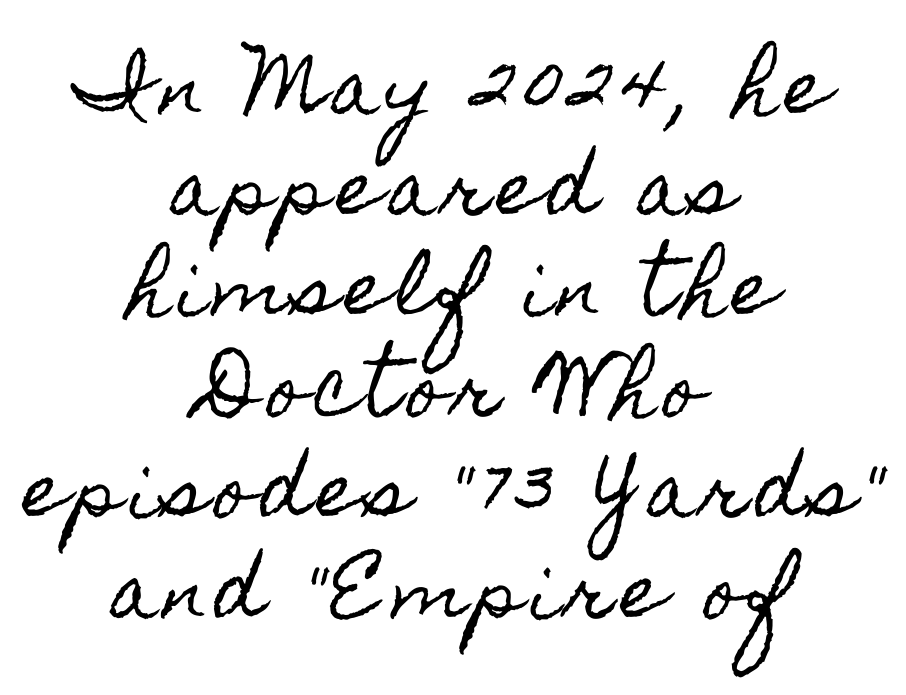
A student would call this center alignment; a typographer would say set centered. Looks like regular typesetting: each glyph gets only the width it needs. Normally led — the rows are evenly, conventionally spaced. The strip under each line holds only bare page.
